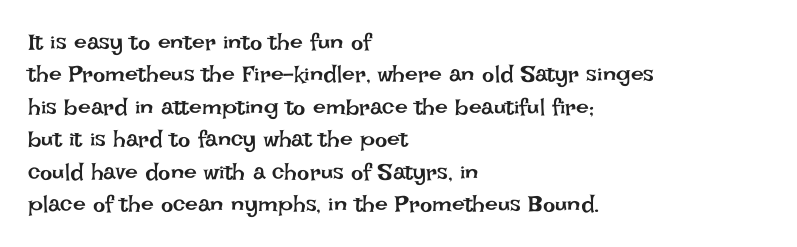
{"italic": "no", "bold": "no", "underline": "no", "align": "left", "line_spacing": "normal", "line_spacing_ratio": 1.41, "letter_spacing": "normal", "letter_spacing_em": 0.0, "glyph_px": 23}
